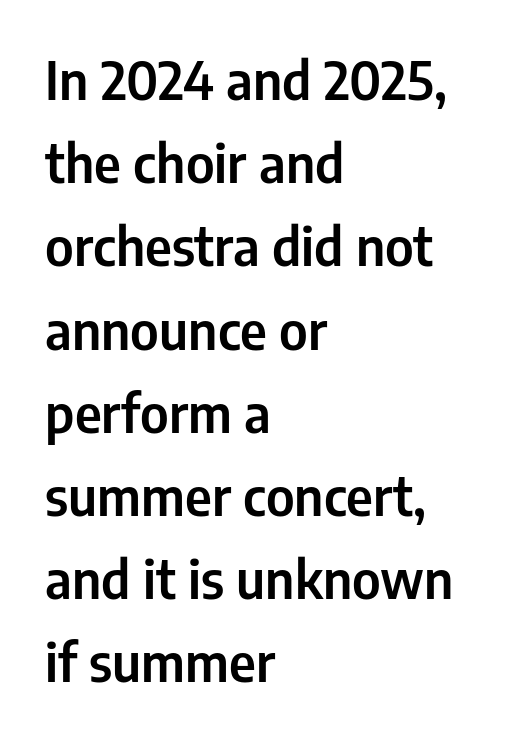
The text was rendered using a sans face with plain stroke endings. Reading down the column, the eye jumps a familiar distance to each next line. One-word summary of the alignment: left. Think of a printed novel: that variable character pitch is what you see here. Check the space under the baseline: it is left empty. The type is set solid horizontally, with unmodified tracking.
